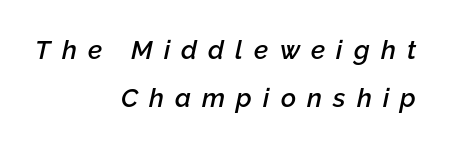
Q: Is the text bold? A: Semi-bold.
Q: Is the text italic (slanted)? A: Yes, it leans right by about 12 degrees.
Q: Is the text underlined? A: No.
Q: How is the paragraph aligned? A: Right-aligned.
Q: Is the spacing between letters normal or unusually wide? A: Unusually wide.
